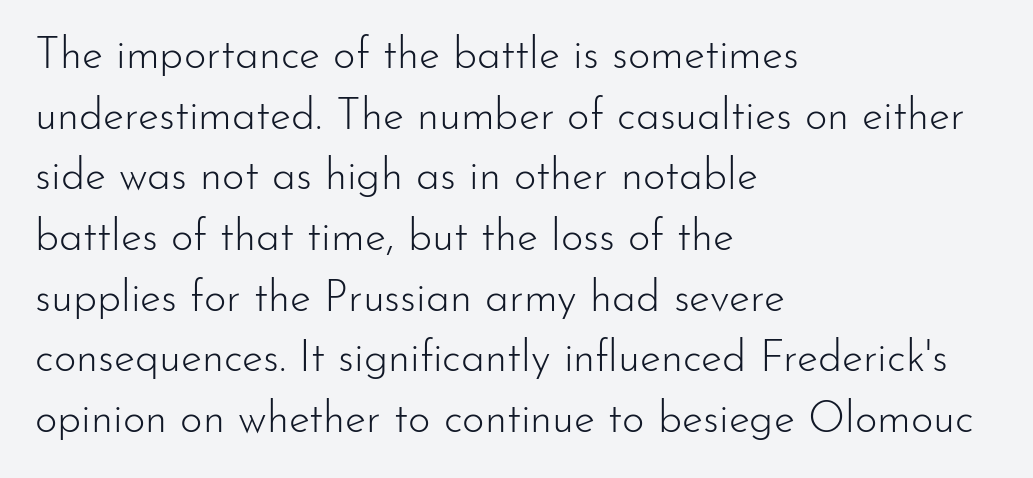
The image shows 43 px light sans-serif type, upright; set left-aligned, normal line spacing (1.41x), normal letter spacing, not underlined; low stroke contrast and a small x-height.
